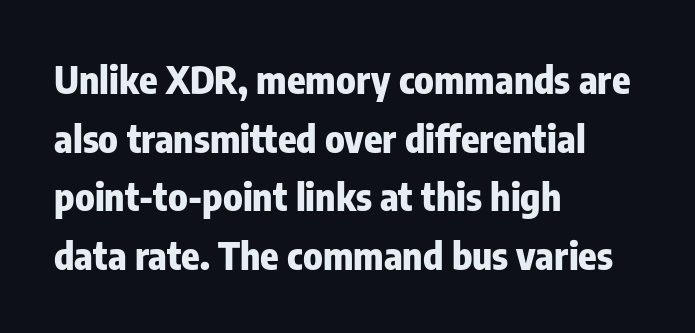
{"serif": "no", "italic": "no", "bold": "yes", "weight": "heavy", "width": "condensed", "stroke_contrast": "low", "x_height": "medium", "monospaced": "no", "underline": "no", "align": "left", "line_spacing": "normal", "line_spacing_ratio": 1.54, "letter_spacing": "normal", "letter_spacing_em": 0.0, "glyph_px": 38}
